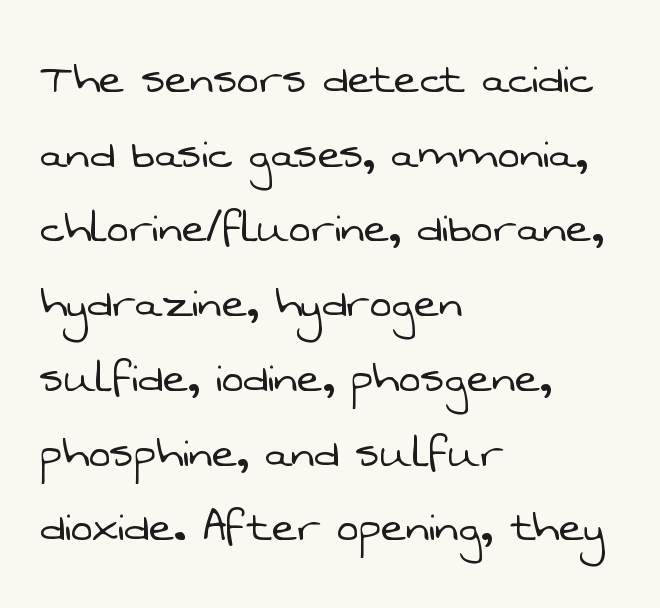
Q: Is the text bold? A: No.
Q: Is the typeface a serif or a sans-serif typeface? A: Sans-serif.
Q: Is the text underlined? A: No.
Q: How is the paragraph aligned? A: Left-aligned.
Q: Is the spacing between letters normal or unusually wide? A: Normal.
Q: Is the spacing between lines tight, normal or loose? A: Normal.
Q: Width (condensed, normal, or wide)? A: Normal.
Q: Stroke contrast? A: Low.
Q: x-height? A: Medium.
Q: Monospaced? A: No.
